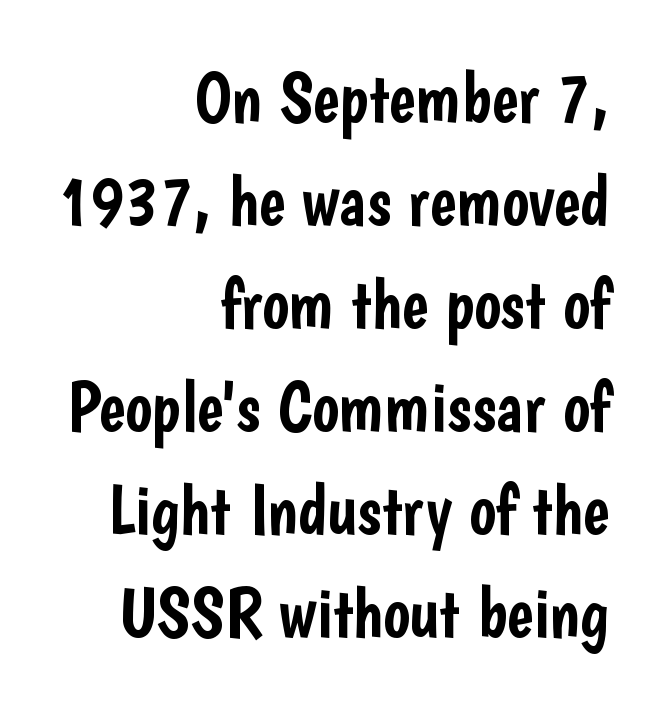
Q: Is the text italic (slanted)? A: No, it is upright.
Q: Is the typeface a serif or a sans-serif typeface? A: Sans-serif.
Q: Is the text underlined? A: No.
Q: How is the paragraph aligned? A: Right-aligned.
Q: Is the spacing between letters normal or unusually wide? A: Normal.
Q: Is the spacing between lines tight, normal or loose? A: Normal.
Q: Width (condensed, normal, or wide)? A: Condensed.
Q: Stroke contrast? A: Low.
Q: x-height? A: Medium.
Q: Monospaced? A: No.
